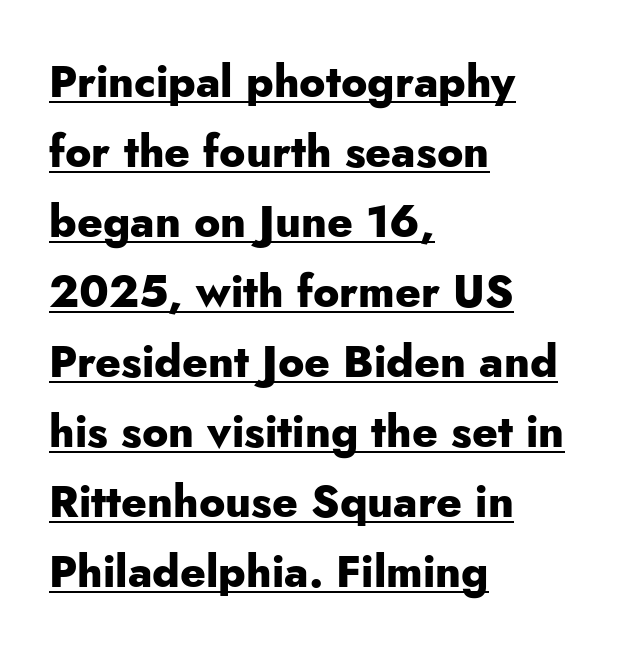
Q: Is the text bold? A: Yes.
Q: Is the text italic (slanted)? A: No, it is upright.
Q: Is the typeface a serif or a sans-serif typeface? A: Sans-serif.
Q: Is the text underlined? A: Yes.
Q: How is the paragraph aligned? A: Left-aligned.
Q: Is the spacing between letters normal or unusually wide? A: Normal.
Q: Is the spacing between lines tight, normal or loose? A: Normal.
Q: Width (condensed, normal, or wide)? A: Normal.
Q: Stroke contrast? A: Low.
Q: x-height? A: Small.
Q: Monospaced? A: No.
